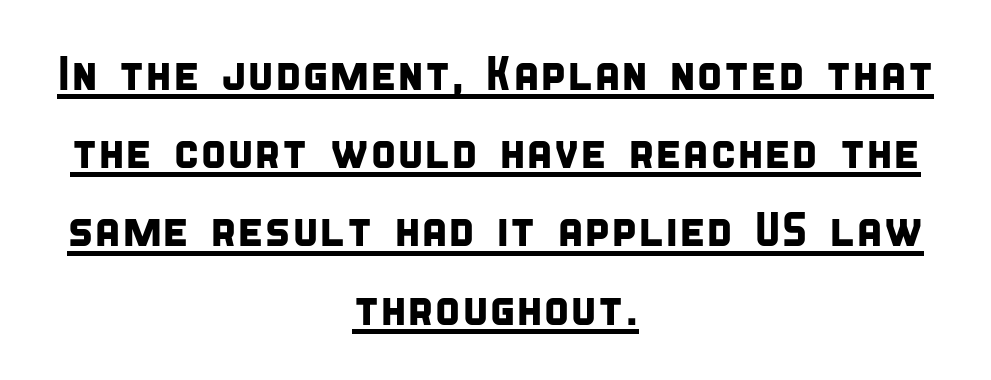
Q: Is the typeface a serif or a sans-serif typeface? A: Sans-serif.
Q: Is the text underlined? A: Yes.
Q: How is the paragraph aligned? A: Centered.
Q: Is the spacing between letters normal or unusually wide? A: Normal.
Q: Is the spacing between lines tight, normal or loose? A: Normal.
Q: Width (condensed, normal, or wide)? A: Condensed.
Q: Stroke contrast? A: Low.
Q: x-height? A: Large.
Q: Monospaced? A: No.
